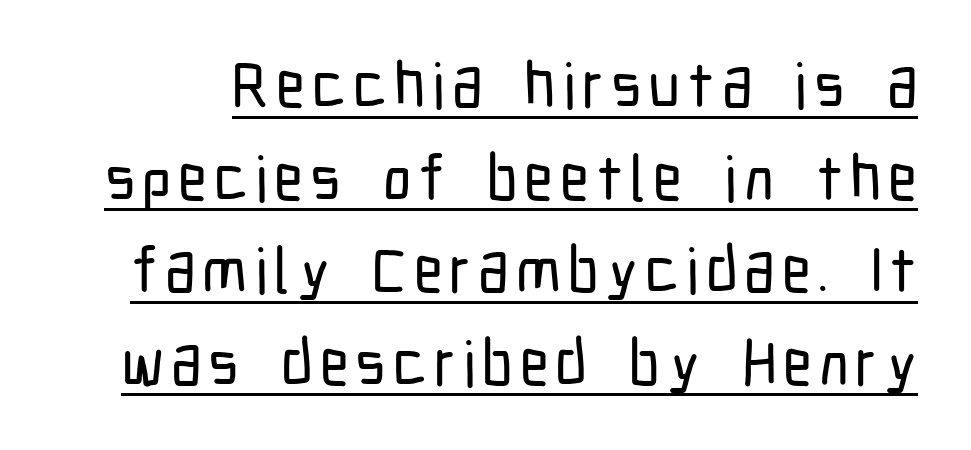
The image shows 63 px condensed sans-serif type, upright; set normal line spacing (1.47x), underlined; low stroke contrast and a medium x-height.
